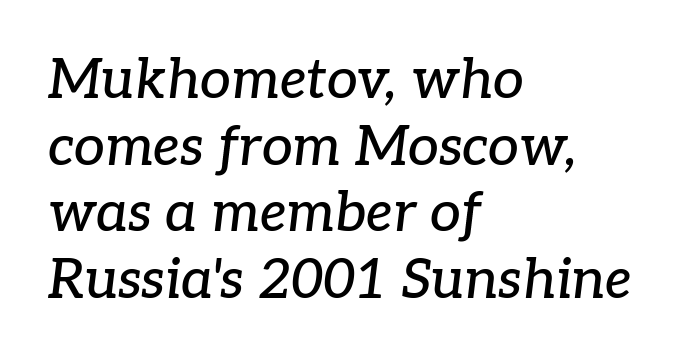
The image shows 55 px serif type, italic (leaning right); set left-aligned, line spacing 1.21x, normal letter spacing, not underlined; low stroke contrast and a medium x-height.
